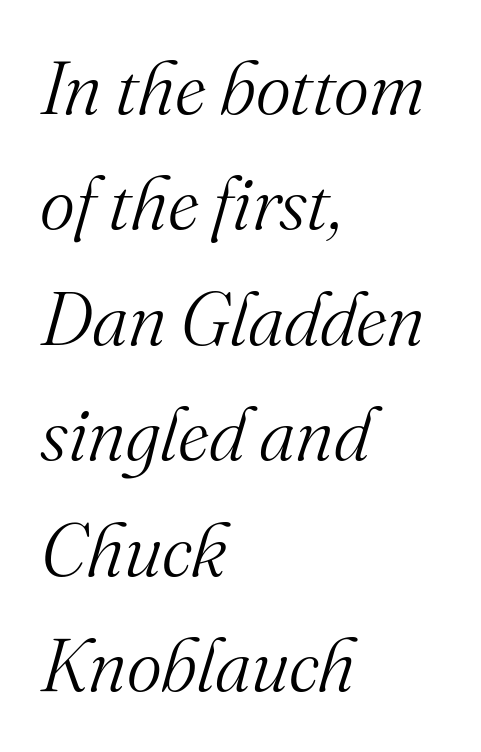
The image shows 75 px light serif type, italic (leaning right); set left-aligned, normal line spacing (1.54x), normal letter spacing, not underlined; medium stroke contrast and a small x-height.
